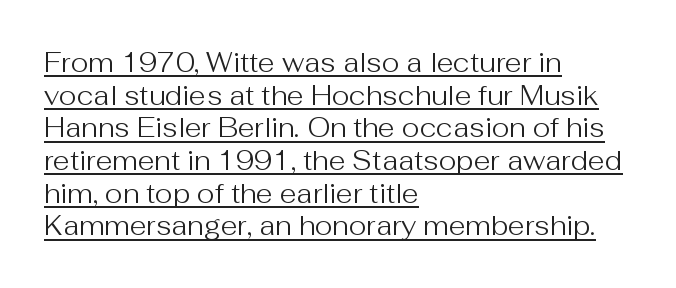
The face used here appears with an underline applied. Each line starts at the same left margin while the right side varies. The passage shown is not bold in any degree. The font's upright variant was chosen for this text. You could call the tracking neutral — neither tight nor loose.
